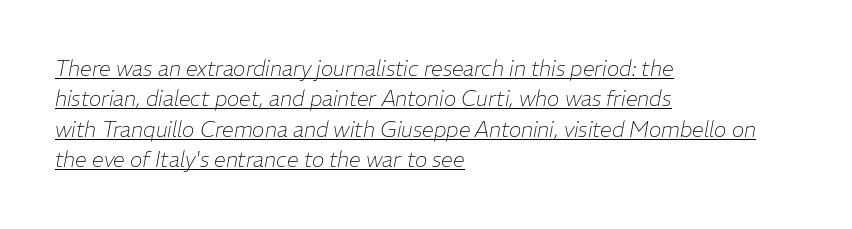
The image shows 21 px text type, italic (leaning right); set left-aligned, normal line spacing (1.45x), normal letter spacing, underlined.
